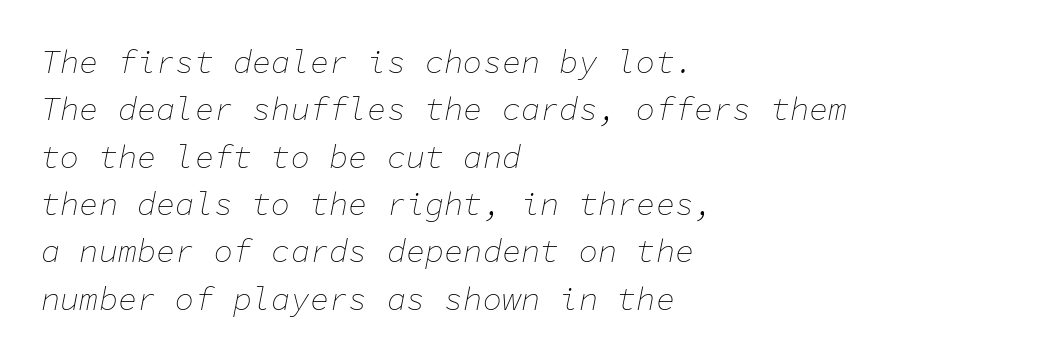
Q: Is the text bold? A: No.
Q: Is the text italic (slanted)? A: Yes, it leans right by about 11 degrees.
Q: Is the text underlined? A: No.
Q: How is the paragraph aligned? A: Left-aligned.
Q: Is the spacing between letters normal or unusually wide? A: Normal.
Q: Is the spacing between lines tight, normal or loose? A: Normal.
Q: Width (condensed, normal, or wide)? A: Normal.
Q: Stroke contrast? A: Low.
Q: x-height? A: Medium.
Q: Monospaced? A: Yes.
